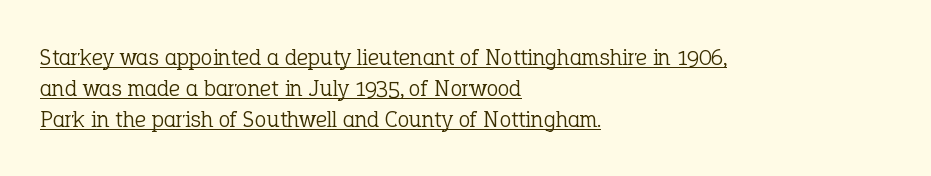
The image shows 24 px text type, upright; set left-aligned, normal line spacing (1.3x), normal letter spacing, underlined.
